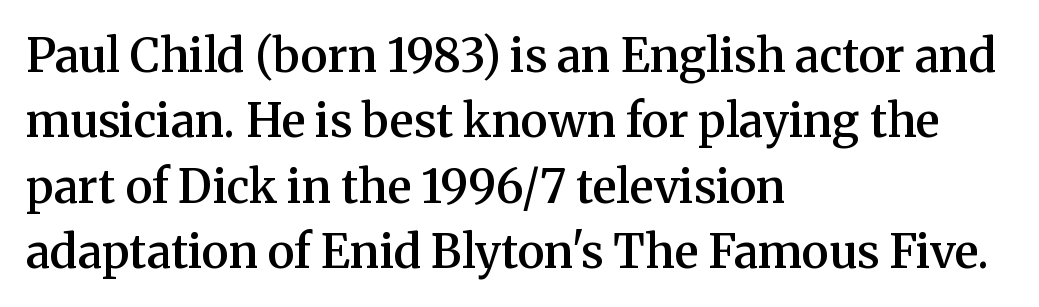
The rendering anchors every line to the left-hand side. What's the leading like? Ordinary, nothing unusual. Lines of text with bare space underneath. You can tell from the footed stems that serif type was used. A roman cut, with each character standing at attention.
